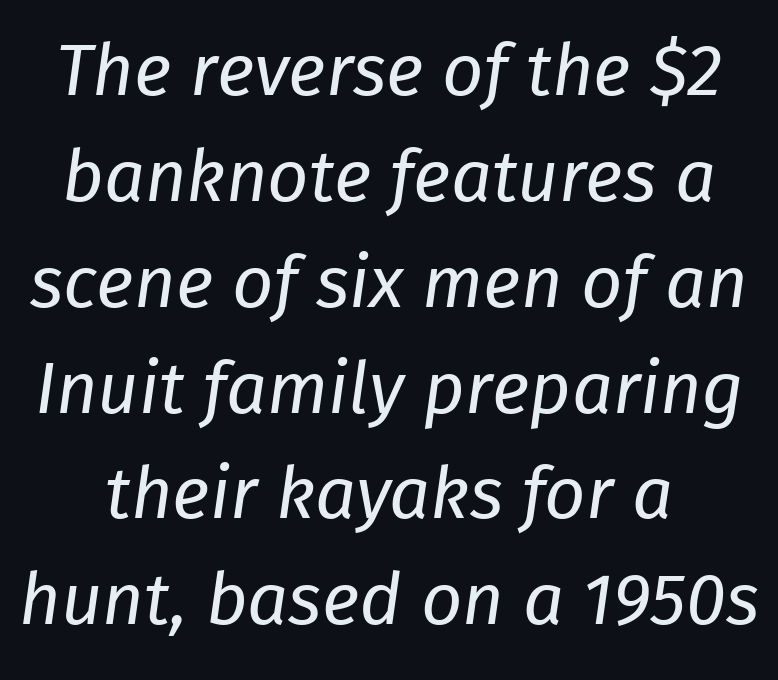
Q: Is the text bold? A: No.
Q: Is the text italic (slanted)? A: Yes, it leans right by about 8 degrees.
Q: Is the text underlined? A: No.
Q: Is the spacing between letters normal or unusually wide? A: Normal.
Q: Is the spacing between lines tight, normal or loose? A: Normal.
Q: Width (condensed, normal, or wide)? A: Normal.
Q: Stroke contrast? A: Low.
Q: x-height? A: Medium.
Q: Monospaced? A: No.
